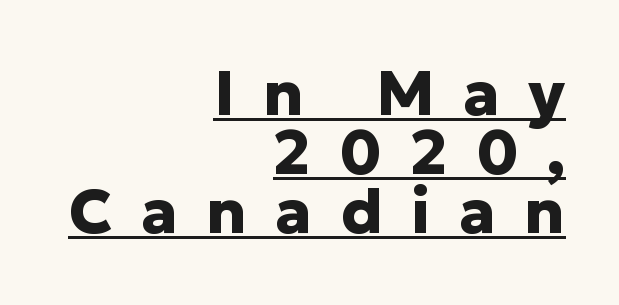
This rendering uses right alignment, leaving the left contour irregular. The letters are bold, with thick, heavy strokes. The lines are packed closely together with very little leading. The tracking reads as deliberately expanded to a designer's eye. The characters display no serif detailing; their extremities are plain.
